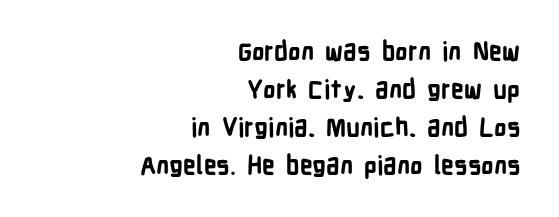
{"italic": "no", "bold": "yes", "underline": "no", "align": "right", "line_spacing": "normal", "line_spacing_ratio": 1.52, "letter_spacing": "normal", "letter_spacing_em": 0.0, "glyph_px": 25}
